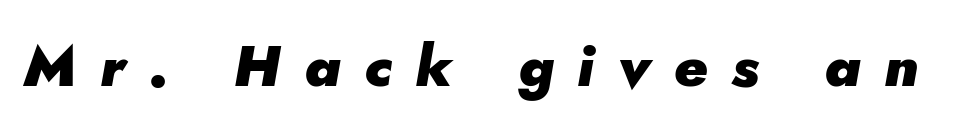
Q: Is the text bold? A: Yes.
Q: Is the text italic (slanted)? A: Yes, it leans right by about 5 degrees.
Q: Is the text underlined? A: No.
Q: Is the spacing between letters normal or unusually wide? A: Unusually wide.
Q: Width (condensed, normal, or wide)? A: Normal.
Q: Stroke contrast? A: Low.
Q: x-height? A: Small.
Q: Monospaced? A: No.
